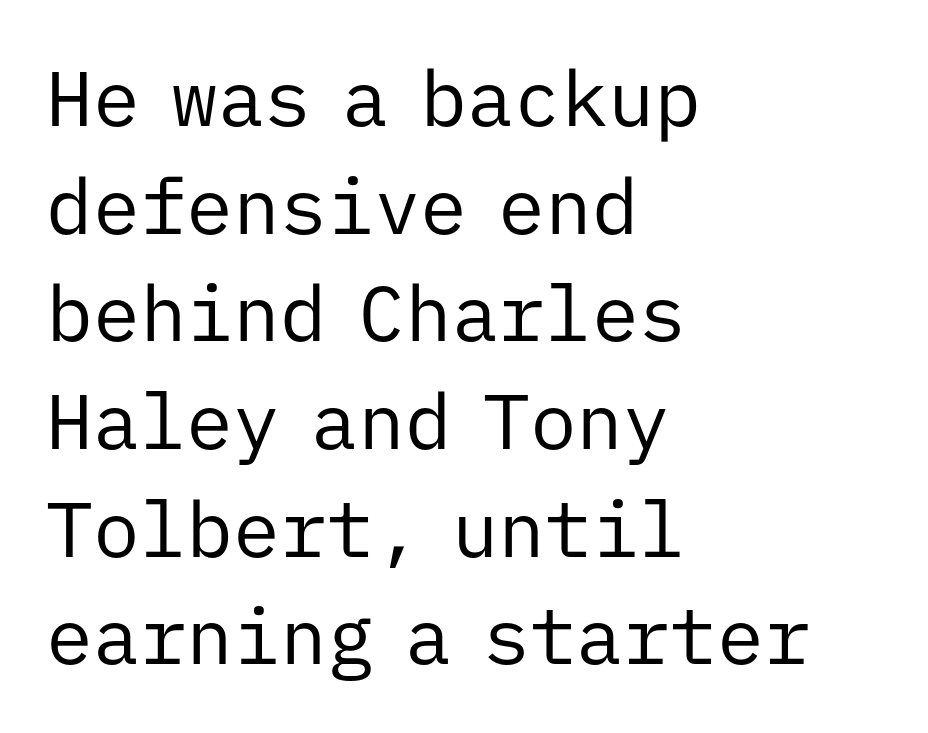
A clean baseline with only descenders dipping below it. Whoever set this chose a conventional vertical rhythm. The letters stand upright; this is a roman face. Compared with a typical body face, this is equally light or lighter still. Standard letterfit; no display-style spreading of the glyphs. Note the uniform advance width — an 'i' takes as much space as an 'm'.
